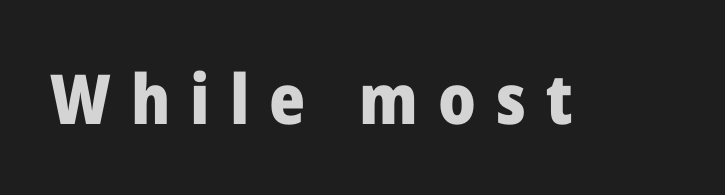
The image shows 69 px heavy sans-serif type, upright; set unusually wide letter spacing (+0.29 em), not underlined; low stroke contrast and a medium x-height.
